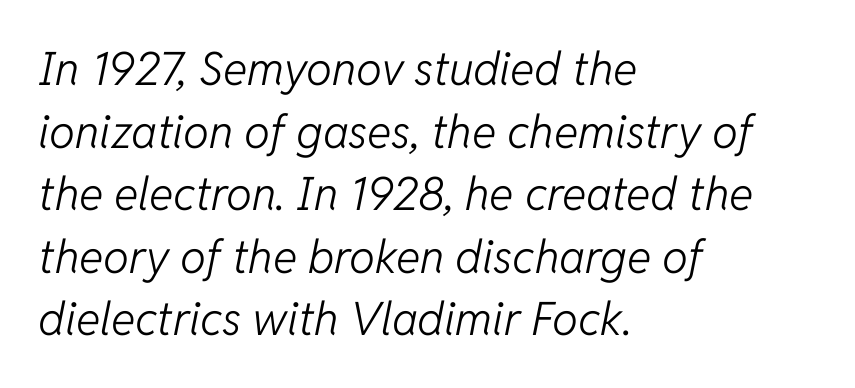
The image shows 46 px light type, italic (leaning right); set left-aligned, normal line spacing (1.36x), normal letter spacing, not underlined; low stroke contrast and a medium x-height.
